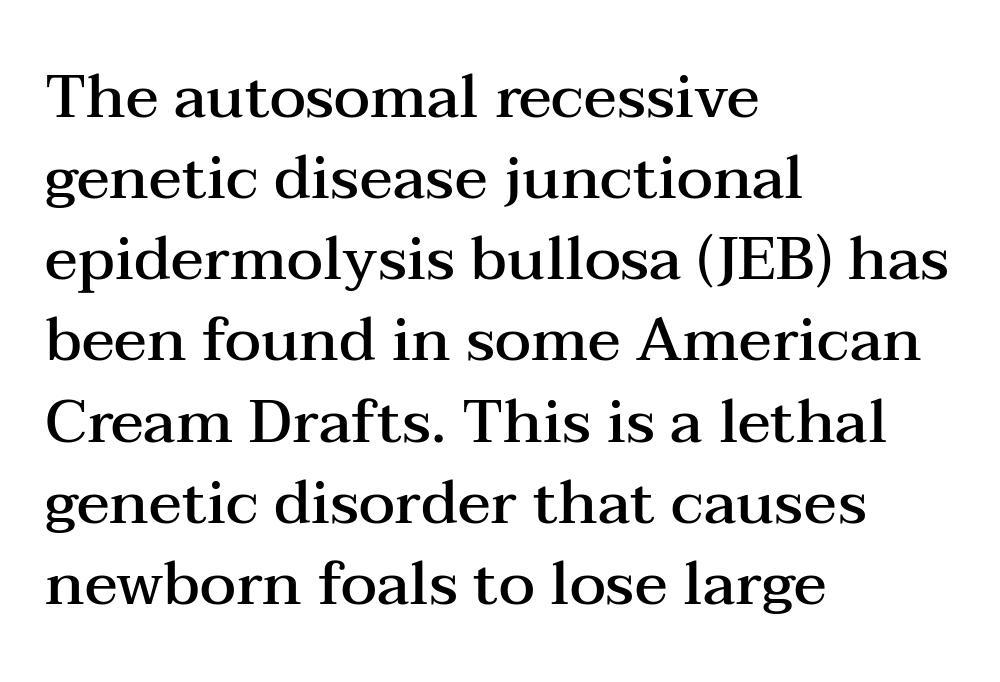
{"serif": "yes", "italic": "no", "bold": "semi", "weight": "semibold", "width": "wide", "stroke_contrast": "medium", "x_height": "medium", "monospaced": "no", "underline": "no", "align": "left", "line_spacing": "normal", "line_spacing_ratio": 1.33, "letter_spacing": "normal", "letter_spacing_em": 0.0, "glyph_px": 61}
